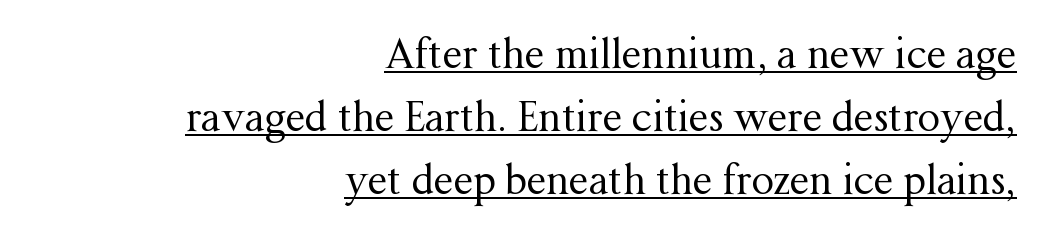
The image shows 40 px regular-weight serif type, upright; set right-aligned, normal line spacing (1.57x), normal letter spacing, underlined; medium stroke contrast and a medium x-height.
